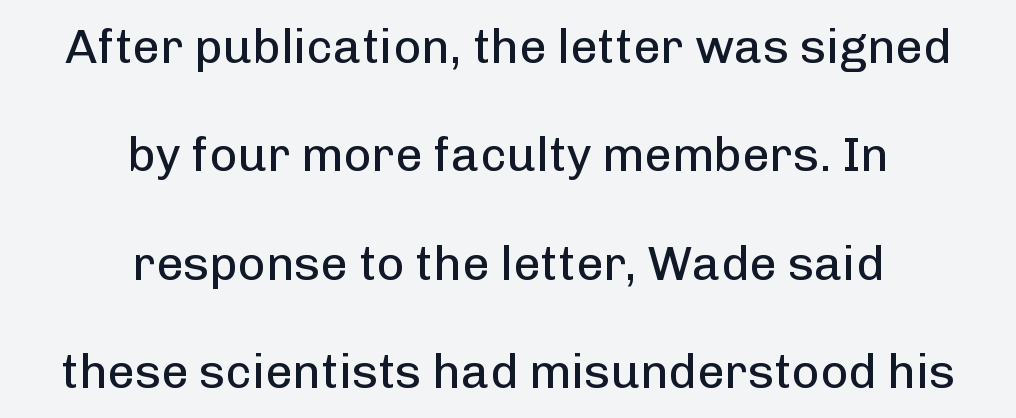
{"serif": "no", "italic": "no", "bold": "no", "weight": "regular", "width": "normal", "stroke_contrast": "low", "x_height": "medium", "monospaced": "no", "underline": "no", "align": "center", "line_spacing": "loose", "line_spacing_ratio": 2.26, "letter_spacing": "normal", "letter_spacing_em": 0.0, "glyph_px": 48}
